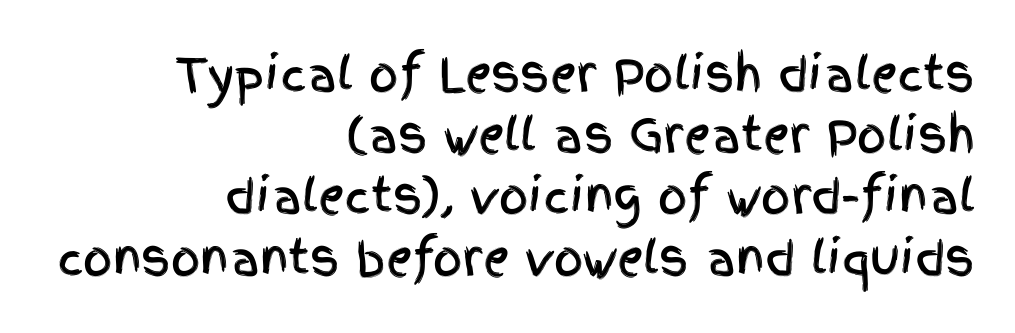
The image shows 46 px condensed sans-serif type, upright; set right-aligned, normal line spacing (1.33x), normal letter spacing, not underlined; a large x-height.
